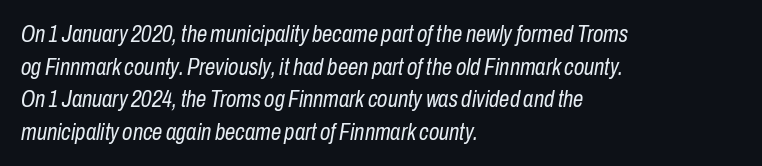
The image shows 23 px text type, italic (leaning right); set left-aligned, normal line spacing (1.42x), normal letter spacing, not underlined.
